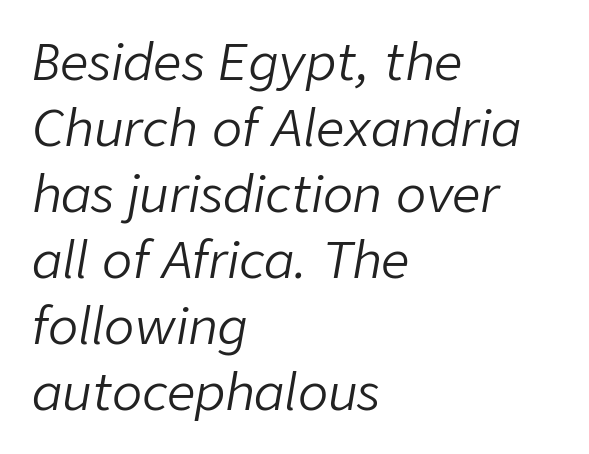
Q: Is the text bold? A: No.
Q: Is the text italic (slanted)? A: Yes, it leans right by about 9 degrees.
Q: Is the text underlined? A: No.
Q: How is the paragraph aligned? A: Left-aligned.
Q: Is the spacing between letters normal or unusually wide? A: Normal.
Q: Is the spacing between lines tight, normal or loose? A: Normal.
Q: Width (condensed, normal, or wide)? A: Normal.
Q: Stroke contrast? A: Low.
Q: x-height? A: Medium.
Q: Monospaced? A: No.
